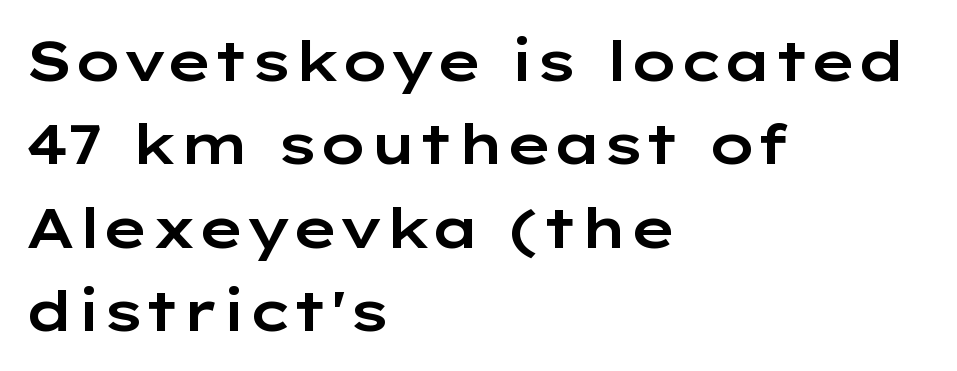
Q: Is the text italic (slanted)? A: No, it is upright.
Q: Is the typeface a serif or a sans-serif typeface? A: Sans-serif.
Q: Is the text underlined? A: No.
Q: How is the paragraph aligned? A: Left-aligned.
Q: Is the spacing between letters normal or unusually wide? A: Normal.
Q: Is the spacing between lines tight, normal or loose? A: Normal.
Q: Width (condensed, normal, or wide)? A: Wide.
Q: Stroke contrast? A: Low.
Q: x-height? A: Medium.
Q: Monospaced? A: No.
